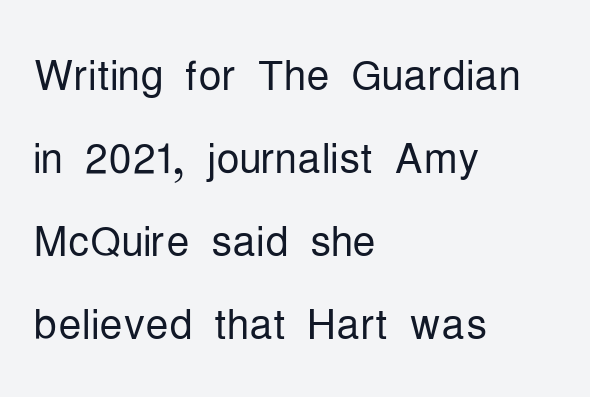
Q: Is the text bold? A: No.
Q: Is the text italic (slanted)? A: No, it is upright.
Q: Is the typeface a serif or a sans-serif typeface? A: Sans-serif.
Q: Is the text underlined? A: No.
Q: How is the paragraph aligned? A: Left-aligned.
Q: Is the spacing between letters normal or unusually wide? A: Normal.
Q: Is the spacing between lines tight, normal or loose? A: Normal.
Q: Width (condensed, normal, or wide)? A: Condensed.
Q: Stroke contrast? A: Low.
Q: x-height? A: Medium.
Q: Monospaced? A: No.
